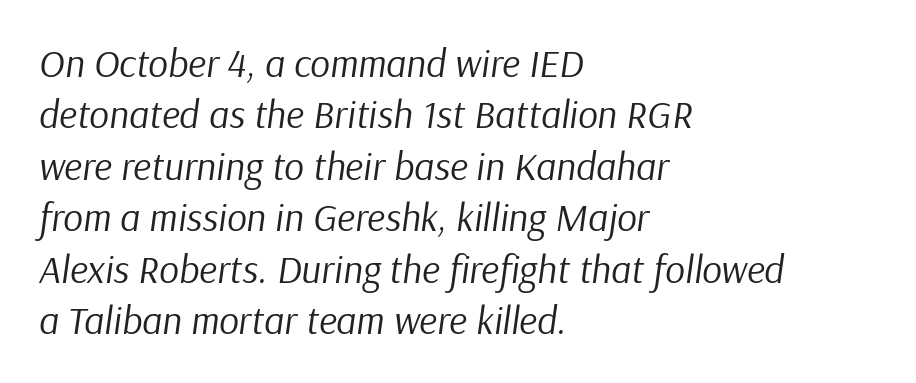
A student would call this left alignment; a typographer would say flush left, rag right. How would I describe the line gaps? Plain and ordinary. Here the designer chose a conventional face with non-uniform glyph widths. These lines keep a tight, regular rhythm from letter to letter.
